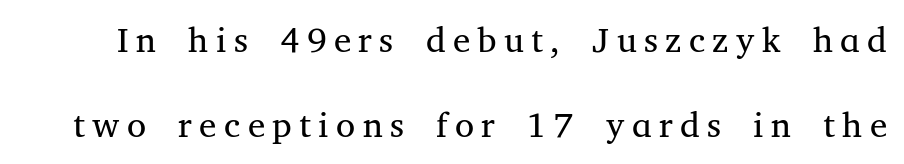
Q: Is the text bold? A: No.
Q: Is the text italic (slanted)? A: No, it is upright.
Q: Is the typeface a serif or a sans-serif typeface? A: Serif.
Q: Is the text underlined? A: No.
Q: Is the spacing between letters normal or unusually wide? A: Unusually wide.
Q: Is the spacing between lines tight, normal or loose? A: Loose.
Q: Width (condensed, normal, or wide)? A: Normal.
Q: Stroke contrast? A: Medium.
Q: x-height? A: Medium.
Q: Monospaced? A: No.
